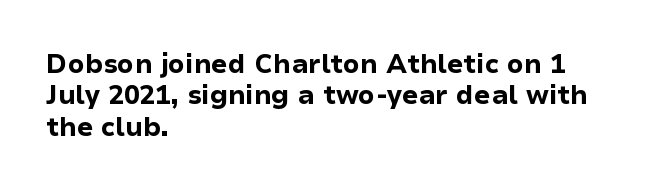
The image shows 26 px bold type, upright; set left-aligned, line spacing 1.21x, normal letter spacing, not underlined.
